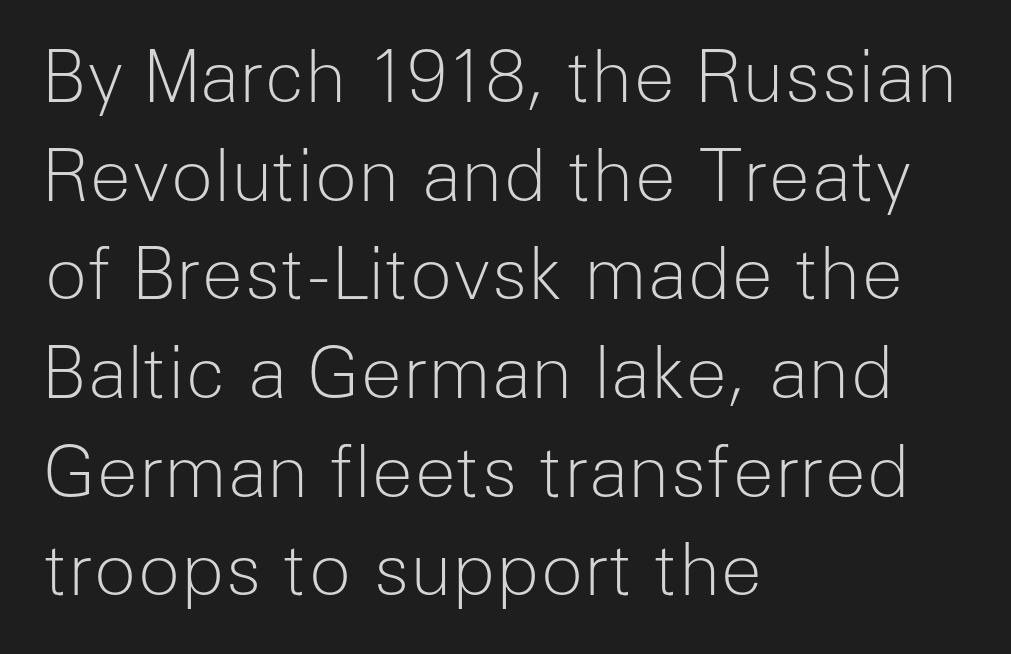
{"serif": "no", "italic": "no", "bold": "no", "weight": "light", "width": "normal", "stroke_contrast": "low", "x_height": "medium", "monospaced": "no", "underline": "no", "align": "left", "line_spacing": "normal", "line_spacing_ratio": 1.39, "letter_spacing": "normal", "letter_spacing_em": 0.0, "glyph_px": 71}
